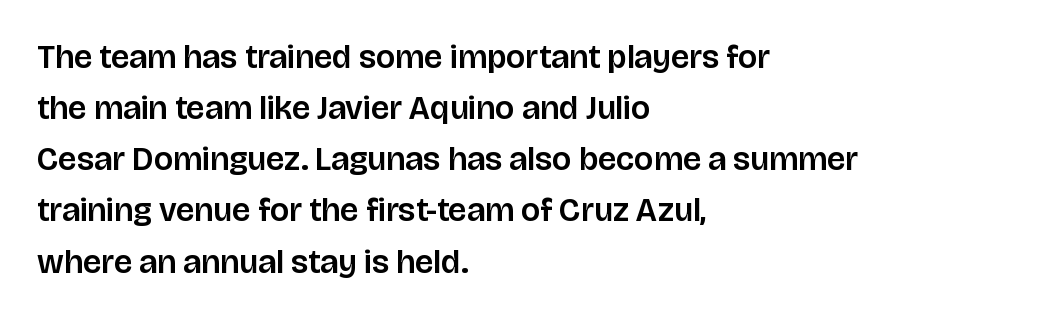
Q: Is the text italic (slanted)? A: No, it is upright.
Q: Is the typeface a serif or a sans-serif typeface? A: Sans-serif.
Q: Is the text underlined? A: No.
Q: How is the paragraph aligned? A: Left-aligned.
Q: Is the spacing between letters normal or unusually wide? A: Normal.
Q: Is the spacing between lines tight, normal or loose? A: Normal.
Q: Width (condensed, normal, or wide)? A: Normal.
Q: Stroke contrast? A: Low.
Q: x-height? A: Large.
Q: Monospaced? A: No.
